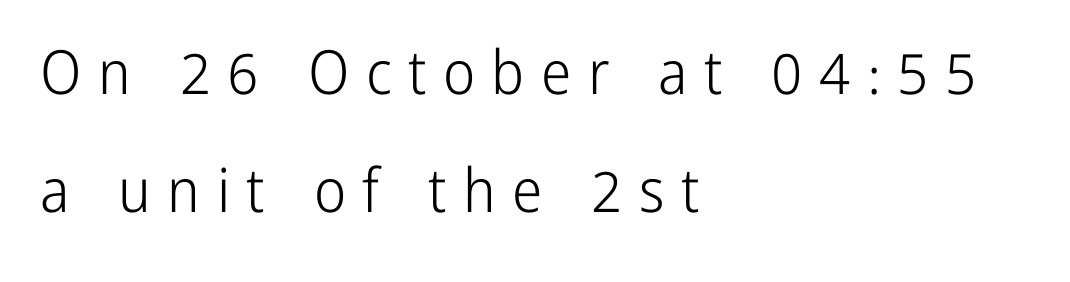
The image shows 61 px light, condensed sans-serif type, upright; set left-aligned, loose line spacing (1.93x), unusually wide letter spacing (+0.27 em), not underlined; low stroke contrast and a medium x-height.
